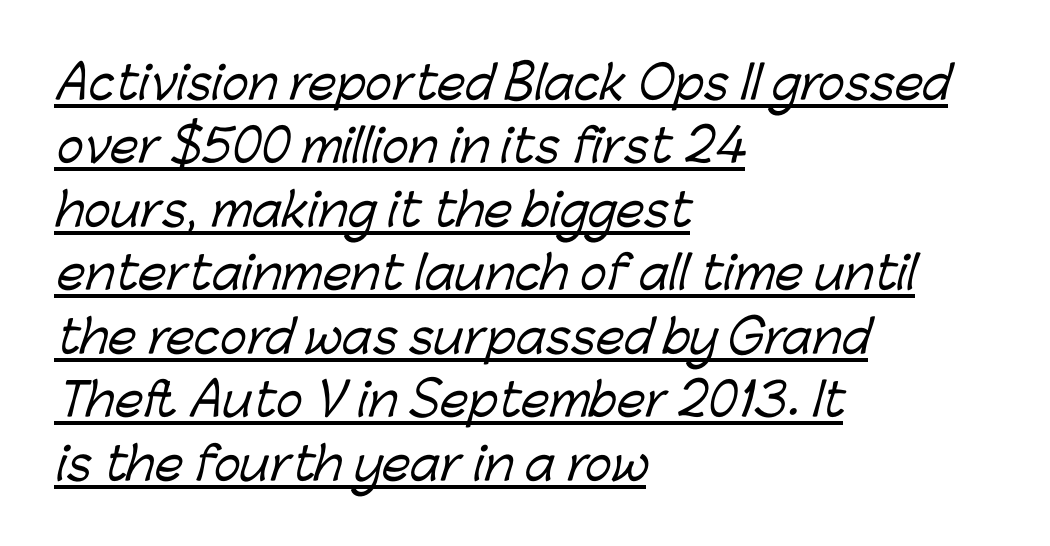
The rows are spaced the way most documents space them. This sample uses a sans-serif face. A continuous stroke trails under the words, as in a hyperlink. The lines in this sample share a left origin and differ only in where they stop. Think of a printed novel: that variable character pitch is what you see here. Compared with typical body copy, the letter spacing here is the same.
